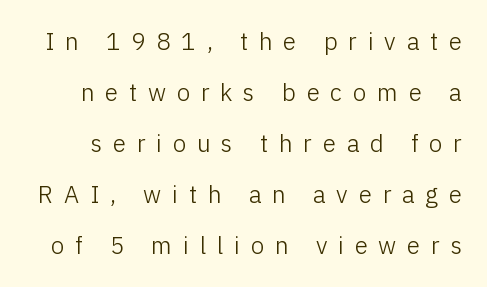
The image shows 24 px text type, upright; set loose line spacing (2.13x), unusually wide letter spacing (+0.45 em), not underlined.
